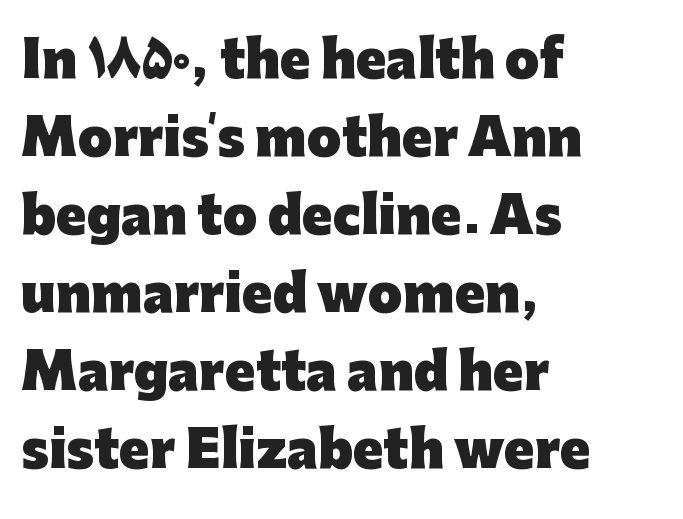
{"serif": "no", "italic": "no", "bold": "yes", "weight": "heavy", "width": "normal", "stroke_contrast": "low", "x_height": "medium", "monospaced": "no", "underline": "no", "align": "left", "line_spacing": "normal", "line_spacing_ratio": 1.56, "letter_spacing": "normal", "letter_spacing_em": 0.0, "glyph_px": 50}
